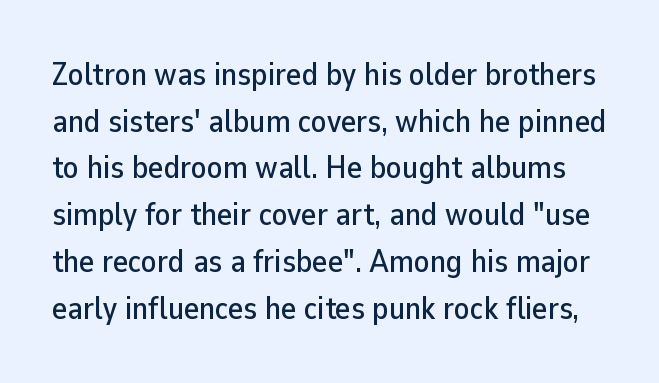
{"serif": "no", "italic": "no", "width": "normal", "stroke_contrast": "low", "x_height": "medium", "monospaced": "no", "underline": "no", "line_spacing": "normal", "line_spacing_ratio": 1.46, "letter_spacing": "normal", "letter_spacing_em": 0.0, "glyph_px": 32}
